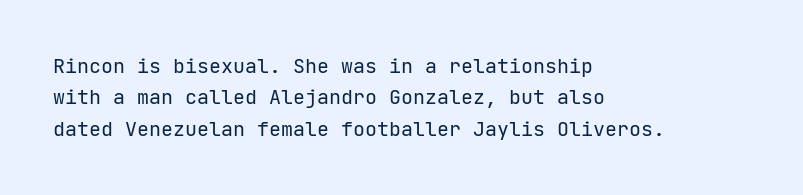
The image shows 20 px text type, upright; set left-aligned, normal line spacing (1.57x), normal letter spacing, not underlined.
